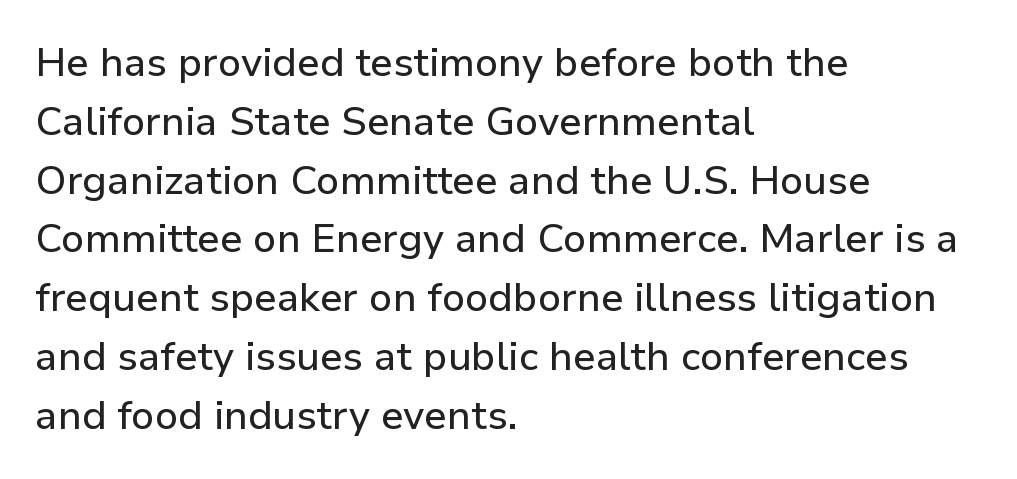
Q: Is the text italic (slanted)? A: No, it is upright.
Q: Is the typeface a serif or a sans-serif typeface? A: Sans-serif.
Q: Is the text underlined? A: No.
Q: How is the paragraph aligned? A: Left-aligned.
Q: Is the spacing between letters normal or unusually wide? A: Normal.
Q: Is the spacing between lines tight, normal or loose? A: Normal.
Q: Width (condensed, normal, or wide)? A: Normal.
Q: Stroke contrast? A: Low.
Q: x-height? A: Medium.
Q: Monospaced? A: No.
